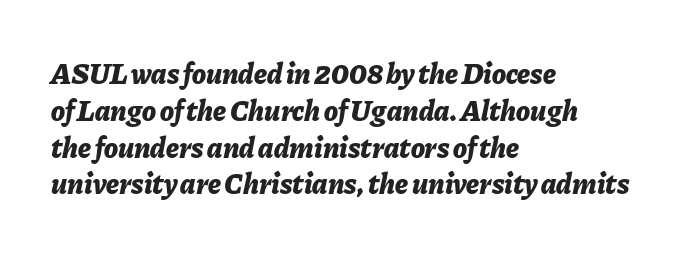
{"italic": "yes", "lean": "right", "slant_degrees": 11, "bold": "yes", "weight": "bold", "width": "normal", "stroke_contrast": "low", "x_height": "medium", "monospaced": "no", "underline": "no", "align": "left", "line_spacing": "normal", "line_spacing_ratio": 1.27, "letter_spacing": "normal", "letter_spacing_em": 0.0, "glyph_px": 29}
